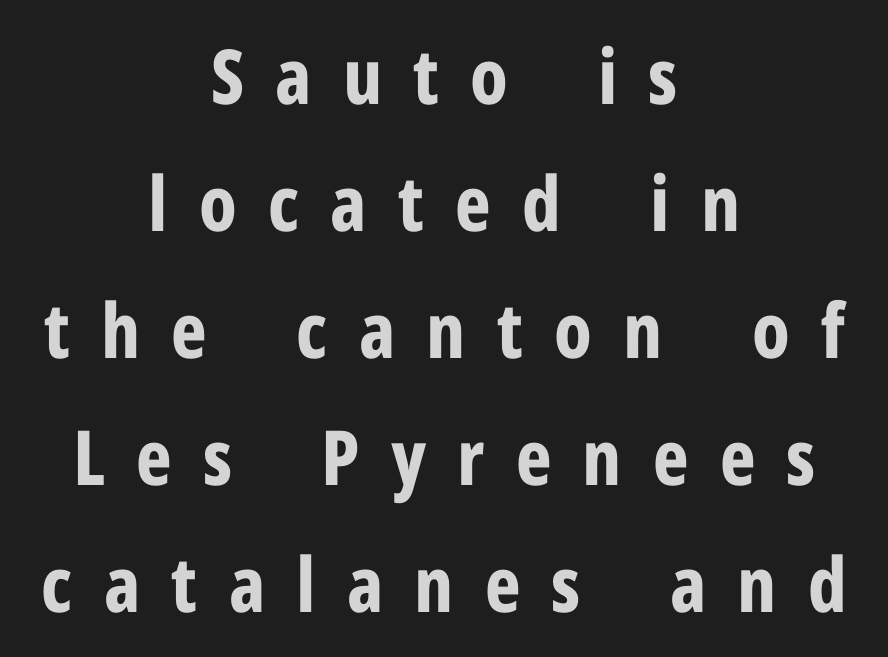
{"serif": "no", "italic": "no", "bold": "yes", "weight": "bold", "width": "condensed", "stroke_contrast": "low", "x_height": "medium", "monospaced": "no", "underline": "no", "align": "center", "line_spacing": "normal", "line_spacing_ratio": 1.67, "letter_spacing": "wide", "letter_spacing_em": 0.41, "glyph_px": 76}
